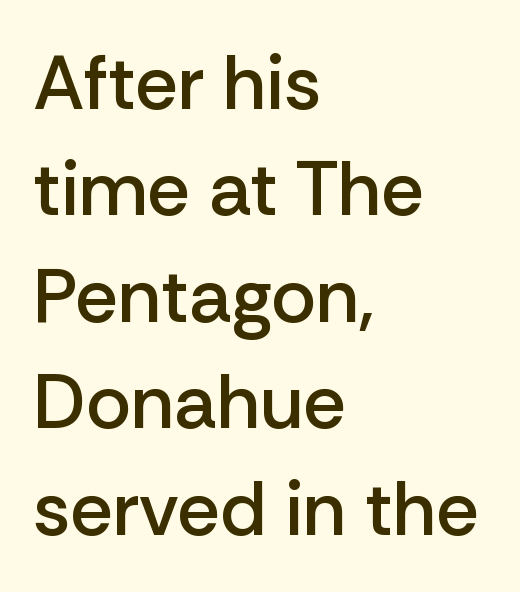
The image shows 76 px semibold sans-serif type, upright; set left-aligned, normal line spacing (1.4x), normal letter spacing, not underlined; low stroke contrast and a medium x-height.
